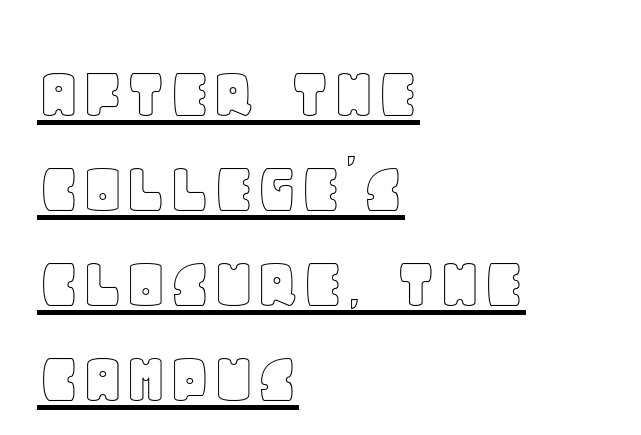
There is no visible air inserted between adjacent glyphs. Successive baselines arrive at the customary interval. One-word summary of the alignment: left. Varying glyph widths throughout — classic text-font behaviour. Underlining? Definitely there.
